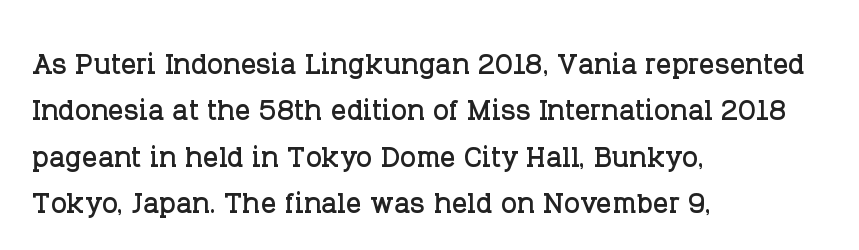
Old-style or modern, the face here clearly has serifs. This sample is left-justified, so line endings fall wherever the words run out. This sample has the flowing, uneven cadence of proportional lettering. Compared with typical body copy, the letter spacing here is the same. The words here are not underlined.
